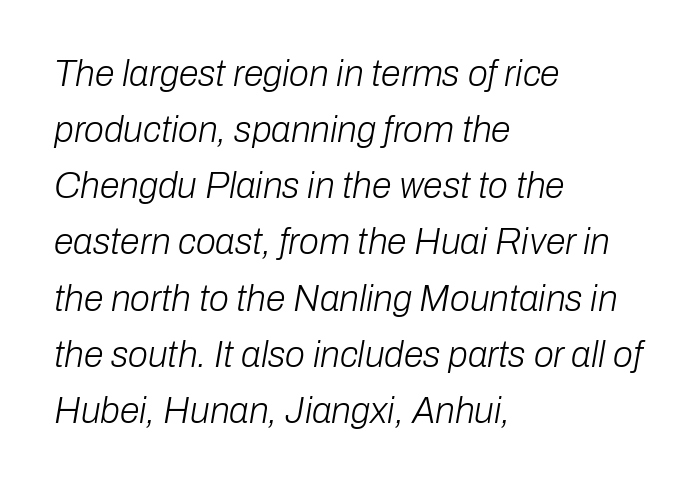
Compared with ordinary roman type, these characters are visibly tilted. Anything drawn beneath the words? Only blank space. Compared with typical body copy, the letter spacing here is the same. These lines stack with their left ends in a neat column. Interline gaps are of average width in this sample.
